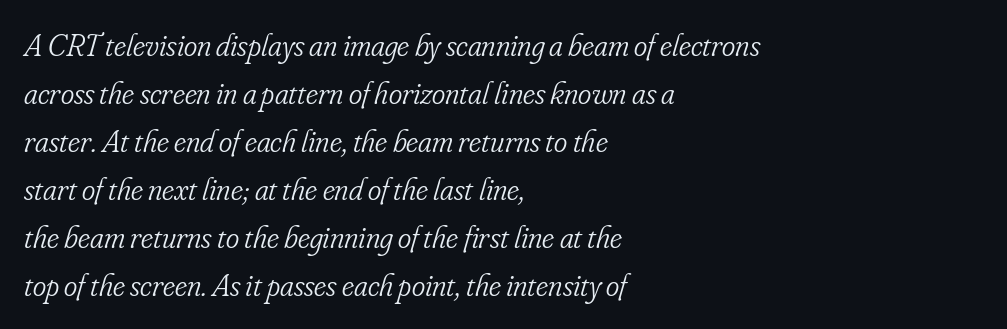
The image shows 32 px light, condensed serif type, italic (leaning right); set left-aligned, normal line spacing (1.5x), normal letter spacing, not underlined; low stroke contrast and a small x-height.
